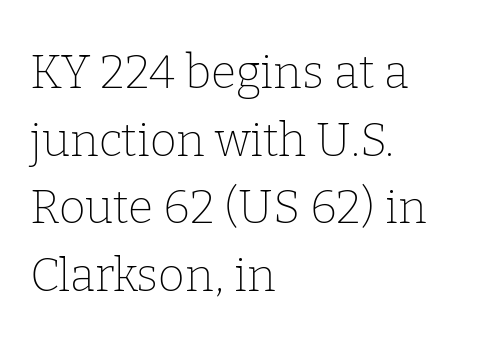
The image shows 46 px thin serif type, upright; set left-aligned, normal line spacing (1.47x), normal letter spacing, not underlined; low stroke contrast and a medium x-height.
